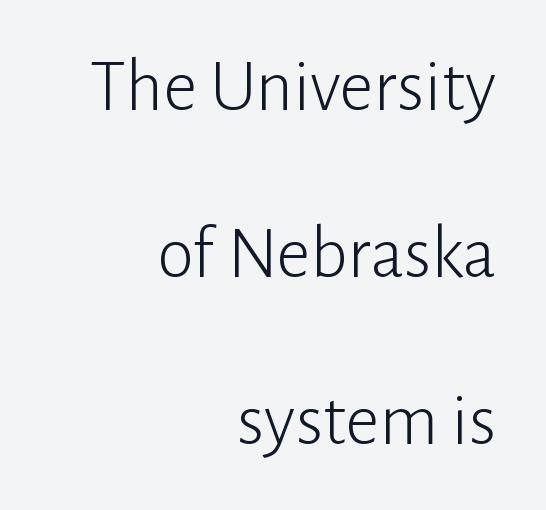
{"serif": "no", "italic": "no", "bold": "no", "weight": "light", "width": "normal", "stroke_contrast": "low", "x_height": "medium", "monospaced": "no", "underline": "no", "align": "right", "line_spacing": "loose", "line_spacing_ratio": 2.23, "letter_spacing": "normal", "letter_spacing_em": 0.0, "glyph_px": 75}
